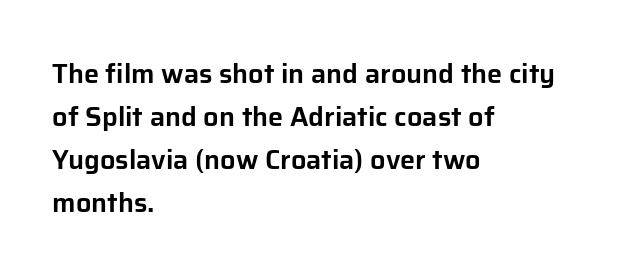
{"italic": "no", "underline": "no", "align": "left", "line_spacing": "normal", "line_spacing_ratio": 1.59, "letter_spacing": "normal", "letter_spacing_em": 0.0, "glyph_px": 27}
